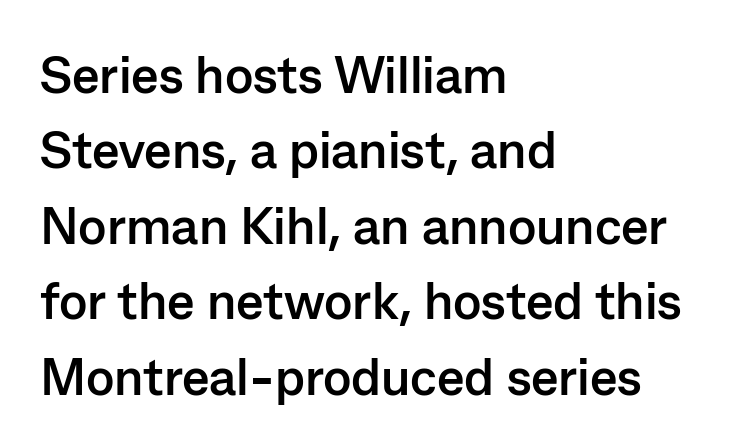
Alignment: flush left. Letters rest on an invisible, unmarked baseline. Varying glyph widths throughout — classic text-font behaviour. Does the leading feel generous? No, just average.
